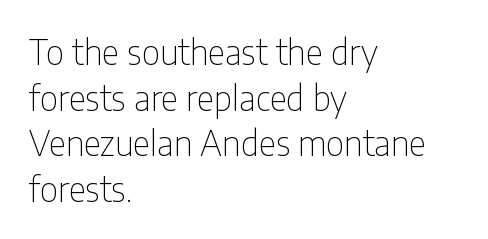
Q: Is the text bold? A: No.
Q: Is the text italic (slanted)? A: No, it is upright.
Q: Is the typeface a serif or a sans-serif typeface? A: Sans-serif.
Q: Is the text underlined? A: No.
Q: How is the paragraph aligned? A: Left-aligned.
Q: Is the spacing between letters normal or unusually wide? A: Normal.
Q: Is the spacing between lines tight, normal or loose? A: Normal.
Q: Width (condensed, normal, or wide)? A: Condensed.
Q: Stroke contrast? A: Low.
Q: x-height? A: Medium.
Q: Monospaced? A: No.
